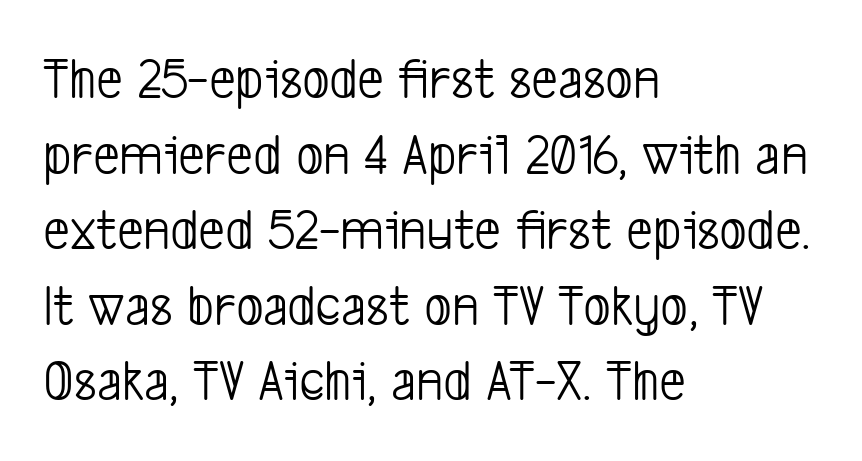
The image shows 59 px light, condensed sans-serif type; set left-aligned, normal line spacing (1.28x), normal letter spacing, not underlined; low stroke contrast and a medium x-height.
